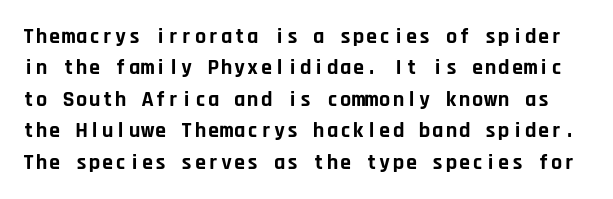
Words appear dense and cohesive because spacing is normal. You can tell it's not italic because the verticals are truly vertical. Just letters on the line, the space beneath them empty. Summary of weight: heavy, a full bold.
